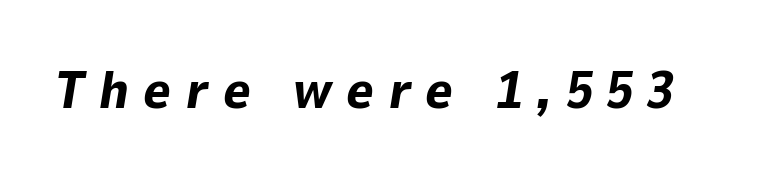
{"italic": "yes", "lean": "right", "slant_degrees": 9, "bold": "yes", "weight": "bold", "width": "normal", "stroke_contrast": "low", "x_height": "medium", "monospaced": "no", "underline": "no", "letter_spacing": "wide", "letter_spacing_em": 0.27, "glyph_px": 53}
